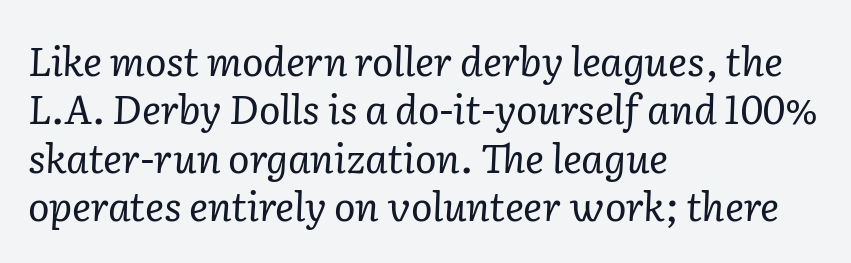
The image shows 40 px regular-weight serif type, italic (leaning right); set left-aligned, line spacing 1.21x, normal letter spacing, not underlined; low stroke contrast and a medium x-height.
